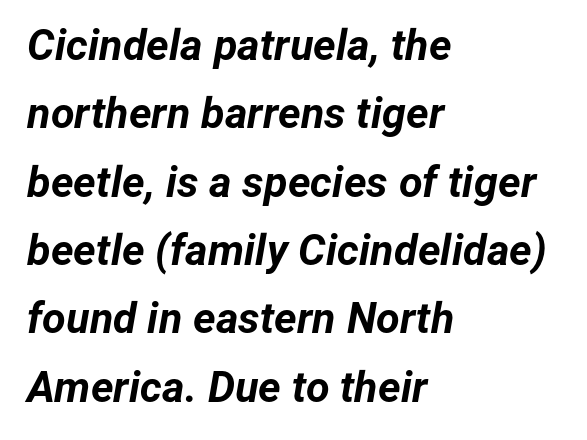
One glance says typical: line gaps are just what's usual. Note the varied advance widths — an 'i' is clearly narrower than an 'm'. This rendering leaves character spacing at its baseline value. How heavy is the stroke? Heavy — this is a bold. Descenders hang freely into open space.
